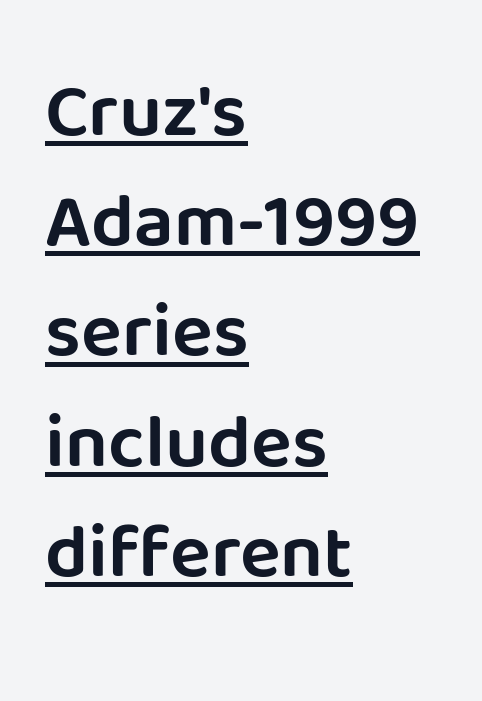
Q: Is the text italic (slanted)? A: No, it is upright.
Q: Is the typeface a serif or a sans-serif typeface? A: Sans-serif.
Q: Is the text underlined? A: Yes.
Q: How is the paragraph aligned? A: Left-aligned.
Q: Is the spacing between letters normal or unusually wide? A: Normal.
Q: Is the spacing between lines tight, normal or loose? A: Normal.
Q: Width (condensed, normal, or wide)? A: Normal.
Q: Stroke contrast? A: Low.
Q: x-height? A: Large.
Q: Monospaced? A: No.
